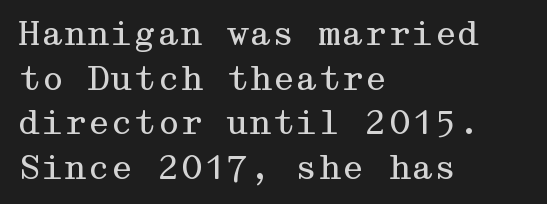
{"serif": "yes", "italic": "no", "bold": "no", "weight": "regular", "width": "wide", "stroke_contrast": "medium", "x_height": "medium", "underline": "no", "align": "left", "line_spacing": "normal", "line_spacing_ratio": 1.35, "letter_spacing": "normal", "letter_spacing_em": 0.0, "glyph_px": 33}
